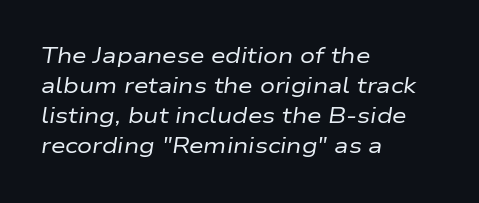
{"italic": "yes", "lean": "right", "slant_degrees": 9, "bold": "no", "underline": "no", "align": "left", "line_spacing": "normal", "line_spacing_ratio": 1.43, "letter_spacing": "normal", "letter_spacing_em": 0.0, "glyph_px": 21}
